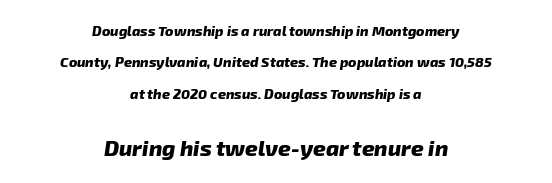
Q: Is the text bold? A: Yes.
Q: Is the text italic (slanted)? A: Yes, it leans right by about 8 degrees.
Q: Is the text underlined? A: No.
Q: How is the paragraph aligned? A: Centered.
Q: Is the spacing between letters normal or unusually wide? A: Normal.
Q: Is the spacing between lines tight, normal or loose? A: Loose.
Q: Which block of text is set in a larger size, the first (top) or the second (bottom)? A: The second (bottom) one.
